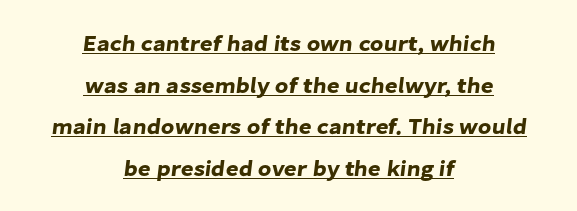
{"underline": "yes", "align": "center", "line_spacing_ratio": 1.89, "letter_spacing": "normal", "letter_spacing_em": 0.0, "glyph_px": 22}
